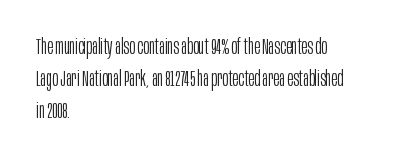
Q: Is the text bold? A: No.
Q: Is the text italic (slanted)? A: No, it is upright.
Q: Is the text underlined? A: No.
Q: How is the paragraph aligned? A: Left-aligned.
Q: Is the spacing between letters normal or unusually wide? A: Normal.
Q: Is the spacing between lines tight, normal or loose? A: Normal.
